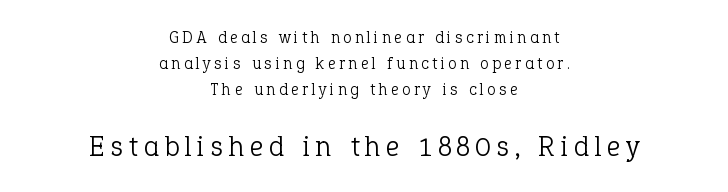
{"serif": "yes", "italic": "no", "bold": "no", "weight": "light", "width": "normal", "stroke_contrast": "low", "x_height": "medium", "monospaced": "no", "underline": "no", "align": "center", "line_spacing": "normal", "line_spacing_ratio": 1.53, "letter_spacing": "wide", "letter_spacing_em": 0.21, "larger_block": "second", "size_ratio": 1.71, "glyph_px": 29}
